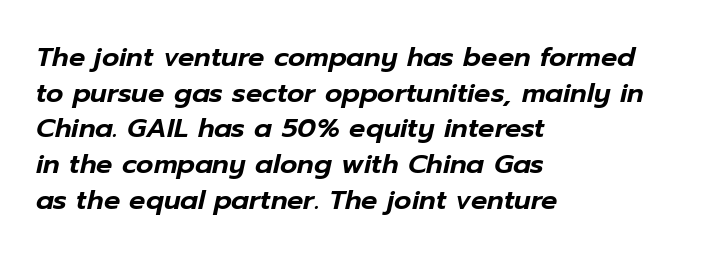
{"italic": "yes", "lean": "right", "slant_degrees": 12, "underline": "no", "align": "left", "line_spacing": "normal", "line_spacing_ratio": 1.32, "letter_spacing": "normal", "letter_spacing_em": 0.0, "glyph_px": 27}
